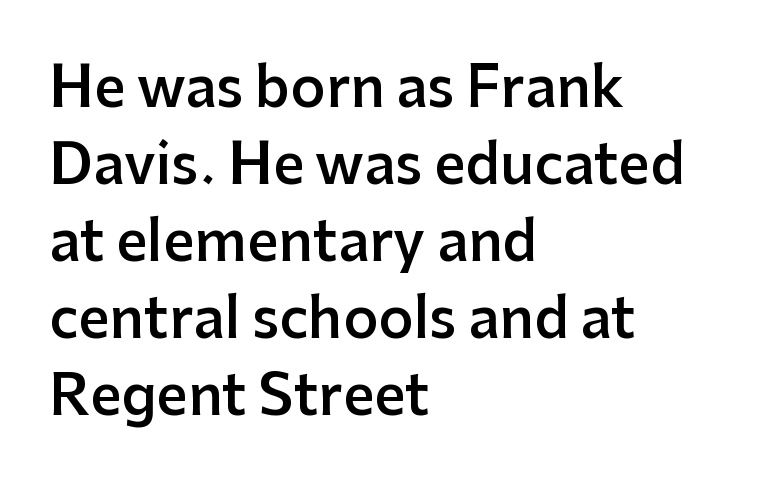
{"serif": "no", "italic": "no", "bold": "semi", "weight": "semibold", "width": "normal", "stroke_contrast": "low", "x_height": "medium", "monospaced": "no", "underline": "no", "align": "left", "line_spacing": "normal", "line_spacing_ratio": 1.4, "letter_spacing": "normal", "letter_spacing_em": 0.0, "glyph_px": 55}
